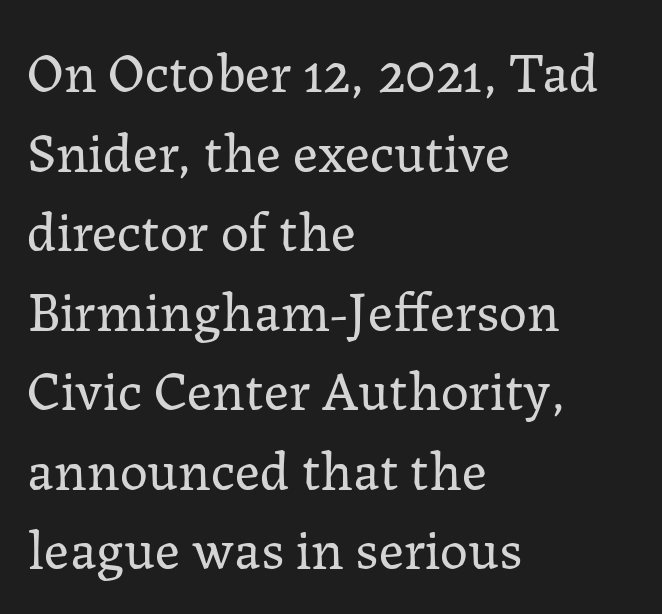
Q: Is the text bold? A: No.
Q: Is the text italic (slanted)? A: No, it is upright.
Q: Is the typeface a serif or a sans-serif typeface? A: Serif.
Q: Is the text underlined? A: No.
Q: How is the paragraph aligned? A: Left-aligned.
Q: Is the spacing between letters normal or unusually wide? A: Normal.
Q: Is the spacing between lines tight, normal or loose? A: Normal.
Q: Width (condensed, normal, or wide)? A: Normal.
Q: Stroke contrast? A: Low.
Q: x-height? A: Medium.
Q: Monospaced? A: No.
